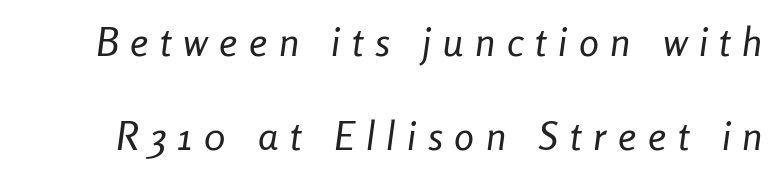
Q: Is the text bold? A: No.
Q: Is the text italic (slanted)? A: Yes, it leans right by about 8 degrees.
Q: Is the text underlined? A: No.
Q: Is the spacing between letters normal or unusually wide? A: Unusually wide.
Q: Is the spacing between lines tight, normal or loose? A: Loose.
Q: Width (condensed, normal, or wide)? A: Condensed.
Q: Stroke contrast? A: Low.
Q: x-height? A: Medium.
Q: Monospaced? A: No.
